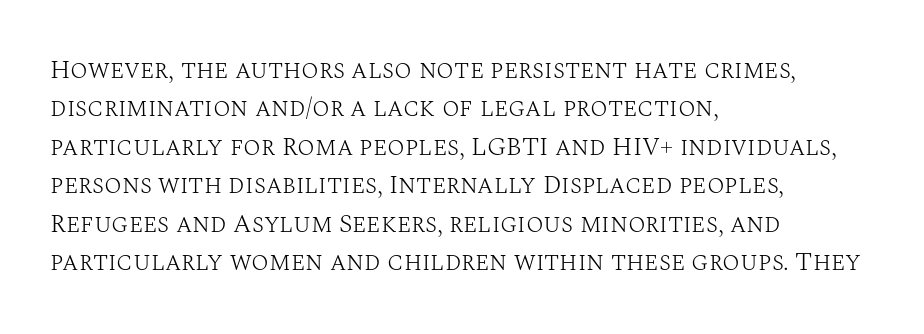
Q: Is the text bold? A: No.
Q: Is the text italic (slanted)? A: No, it is upright.
Q: Is the text underlined? A: No.
Q: How is the paragraph aligned? A: Left-aligned.
Q: Is the spacing between letters normal or unusually wide? A: Normal.
Q: Is the spacing between lines tight, normal or loose? A: Normal.
